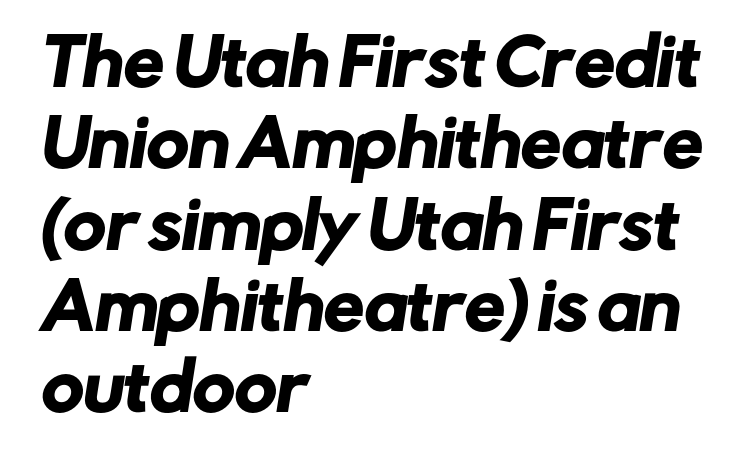
The line texture is even and compact thanks to regular tracking. The compositor pushed each line to the left boundary. Check the space under the baseline: it is left empty. Honestly, the row spacing looks completely unremarkable.
